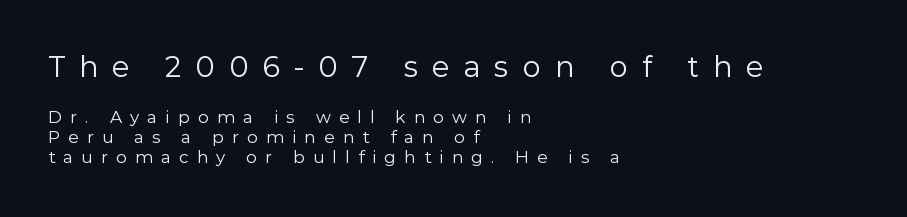
Q: Is the text bold? A: No.
Q: Is the text italic (slanted)? A: No, it is upright.
Q: Is the typeface a serif or a sans-serif typeface? A: Sans-serif.
Q: Is the text underlined? A: No.
Q: How is the paragraph aligned? A: Left-aligned.
Q: Is the spacing between letters normal or unusually wide? A: Unusually wide.
Q: Which block of text is set in a larger size, the first (top) or the second (bottom)? A: The first (top) one.
Q: Width (condensed, normal, or wide)? A: Normal.
Q: Stroke contrast? A: Low.
Q: x-height? A: Medium.
Q: Monospaced? A: No.
